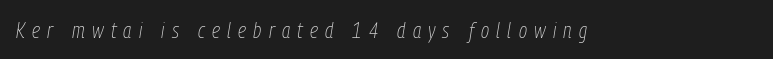
Q: Is the text bold? A: No.
Q: Is the text italic (slanted)? A: Yes, it leans right by about 9 degrees.
Q: Is the text underlined? A: No.
Q: Is the spacing between letters normal or unusually wide? A: Unusually wide.
